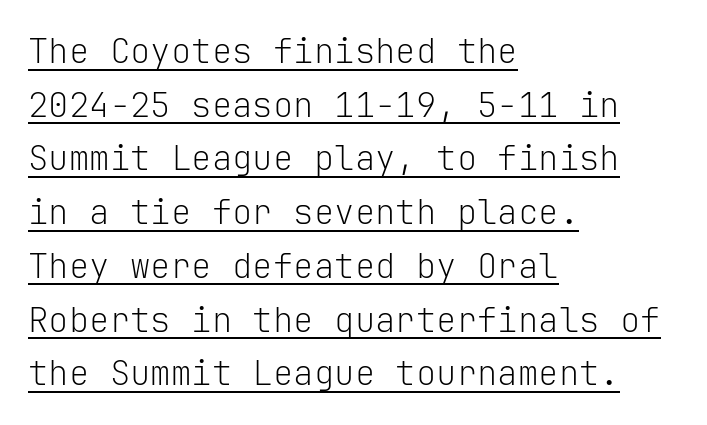
The image shows 34 px light sans-serif type, upright, monospaced; set left-aligned, normal line spacing (1.58x), normal letter spacing, underlined; low stroke contrast and a medium x-height.
